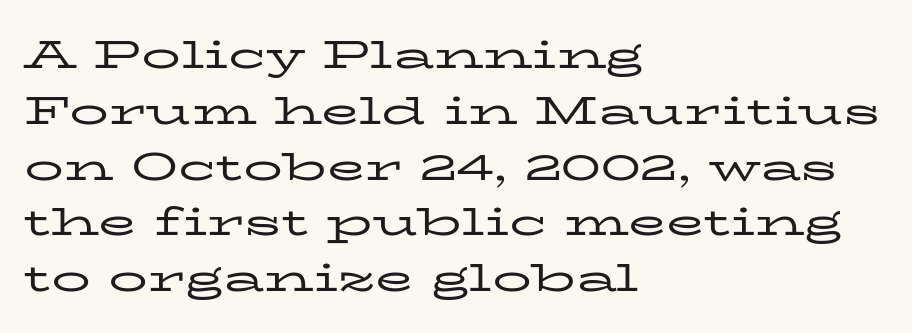
The letters carry serifs — small finishing strokes at the ends of their stems. The space between consecutive lines is moderate. You could not count columns in this text — the font is proportionally spaced. The cut favours lightness, reaching ordinary text weight at its darkest. The gap between lines stays unmarked. The horizontal fit of the characters is conventional and even.
